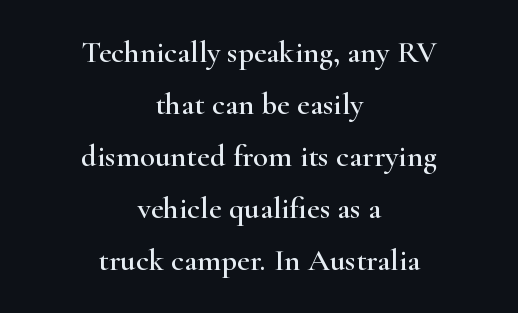
{"serif": "yes", "italic": "no", "width": "wide", "stroke_contrast": "high", "x_height": "small", "monospaced": "no", "underline": "no", "align": "center", "line_spacing": "normal", "line_spacing_ratio": 1.68, "letter_spacing": "normal", "letter_spacing_em": 0.0, "glyph_px": 31}
